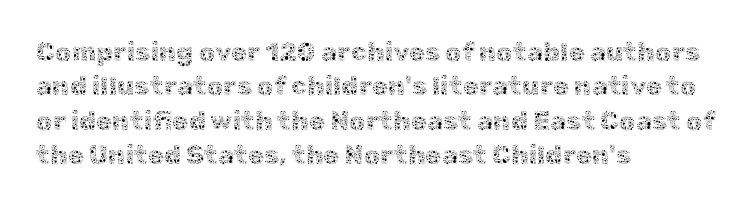
The image shows 26 px text type, upright; set left-aligned, normal line spacing (1.32x), normal letter spacing, not underlined.
